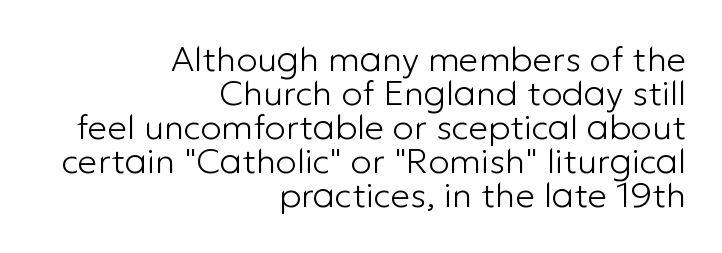
The image shows 35 px light sans-serif type, upright; set right-aligned, tight line spacing (0.97x), normal letter spacing, not underlined; low stroke contrast and a medium x-height.
